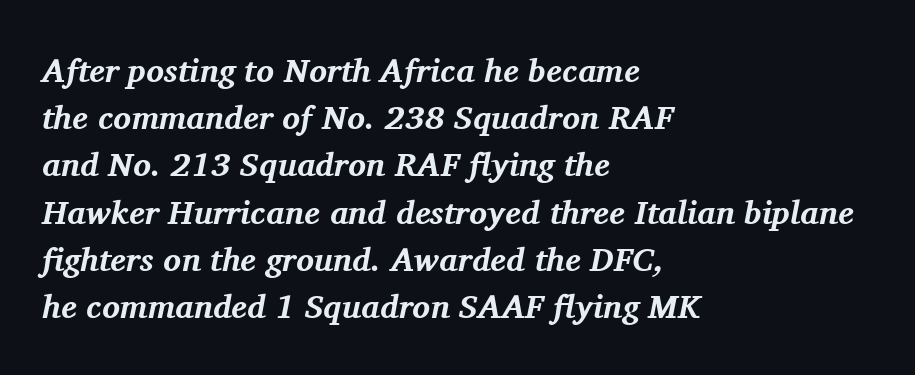
The image shows 33 px bold serif type, italic (leaning right); set left-aligned, normal line spacing (1.43x), normal letter spacing, not underlined; medium stroke contrast and a medium x-height.
